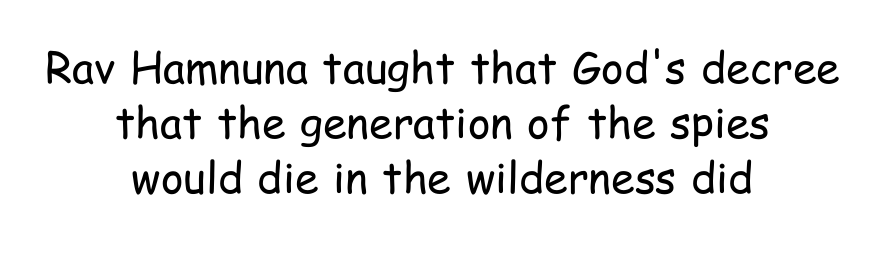
{"serif": "no", "italic": "no", "bold": "no", "weight": "regular", "width": "condensed", "stroke_contrast": "low", "x_height": "medium", "monospaced": "no", "underline": "no", "align": "center", "line_spacing": "normal", "line_spacing_ratio": 1.28, "letter_spacing": "normal", "letter_spacing_em": 0.0, "glyph_px": 43}
